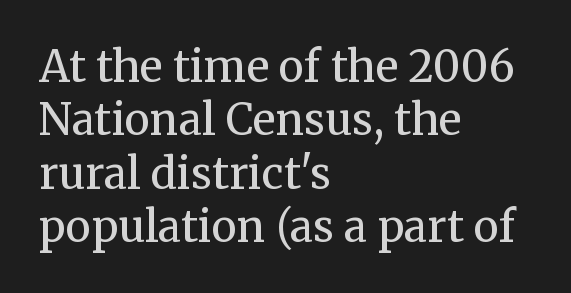
Spacing between characters is what you'd get straight out of the box. The paragraph shown leans on its left margin. A bare baseline throughout the passage. Type style note: has serifs. Italic: no, the glyphs are upright roman. Each letter keeps its own natural width here, so spacing adapts to shape.
